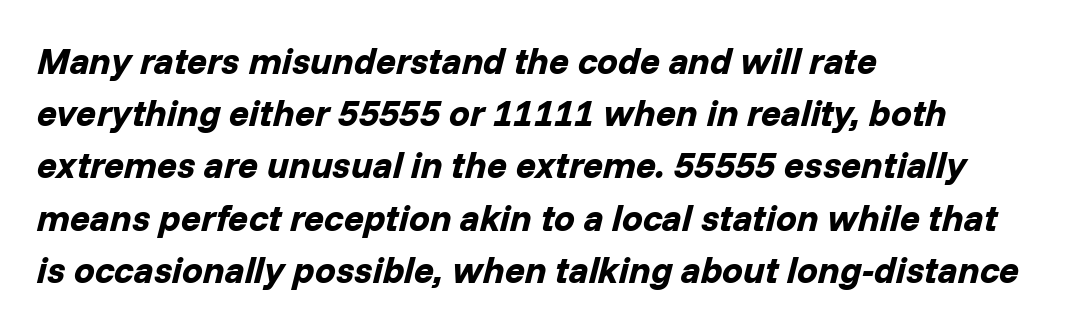
The image shows 37 px bold type, italic (leaning right); set left-aligned, normal line spacing (1.41x), normal letter spacing, not underlined; low stroke contrast and a medium x-height.
